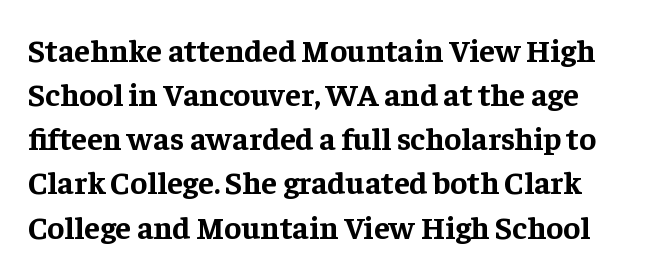
Q: Is the text bold? A: Yes.
Q: Is the text italic (slanted)? A: No, it is upright.
Q: Is the typeface a serif or a sans-serif typeface? A: Serif.
Q: Is the text underlined? A: No.
Q: Is the spacing between letters normal or unusually wide? A: Normal.
Q: Is the spacing between lines tight, normal or loose? A: Normal.
Q: Width (condensed, normal, or wide)? A: Normal.
Q: Stroke contrast? A: Low.
Q: x-height? A: Medium.
Q: Monospaced? A: No.
